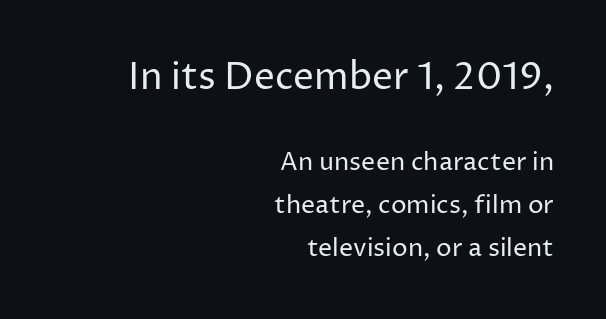
{"serif": "no", "italic": "no", "bold": "no", "weight": "regular", "width": "normal", "stroke_contrast": "low", "x_height": "medium", "monospaced": "no", "underline": "no", "align": "right", "line_spacing_ratio": 1.72, "letter_spacing": "normal", "letter_spacing_em": 0.0, "larger_block": "first", "size_ratio": 1.48, "glyph_px": 37}
